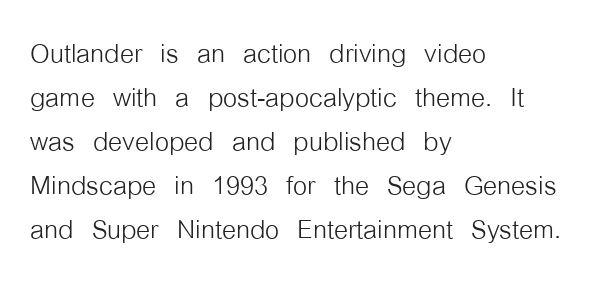
Q: Is the text bold? A: No.
Q: Is the text italic (slanted)? A: No, it is upright.
Q: Is the typeface a serif or a sans-serif typeface? A: Sans-serif.
Q: Is the text underlined? A: No.
Q: How is the paragraph aligned? A: Left-aligned.
Q: Is the spacing between letters normal or unusually wide? A: Normal.
Q: Width (condensed, normal, or wide)? A: Condensed.
Q: Stroke contrast? A: Low.
Q: x-height? A: Medium.
Q: Monospaced? A: No.
